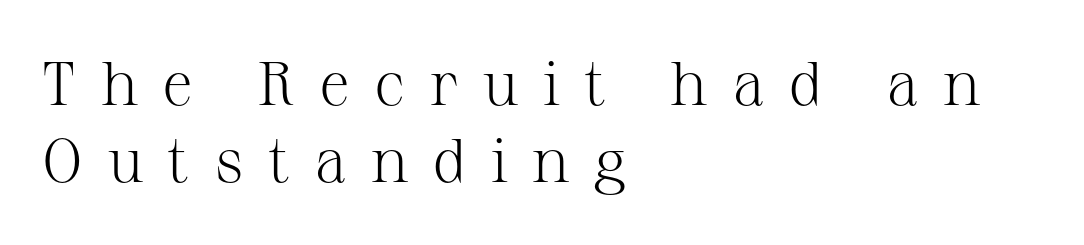
Q: Is the text bold? A: No.
Q: Is the text italic (slanted)? A: No, it is upright.
Q: Is the typeface a serif or a sans-serif typeface? A: Serif.
Q: Is the text underlined? A: No.
Q: How is the paragraph aligned? A: Left-aligned.
Q: Is the spacing between letters normal or unusually wide? A: Unusually wide.
Q: Is the spacing between lines tight, normal or loose? A: Normal.
Q: Width (condensed, normal, or wide)? A: Normal.
Q: Stroke contrast? A: Medium.
Q: x-height? A: Medium.
Q: Monospaced? A: No.
